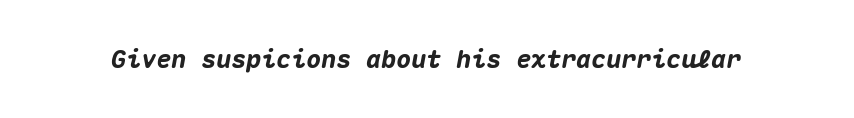
Q: Is the text bold? A: Yes.
Q: Is the text italic (slanted)? A: Yes, it leans right by about 10 degrees.
Q: Is the text underlined? A: No.
Q: Is the spacing between letters normal or unusually wide? A: Normal.
